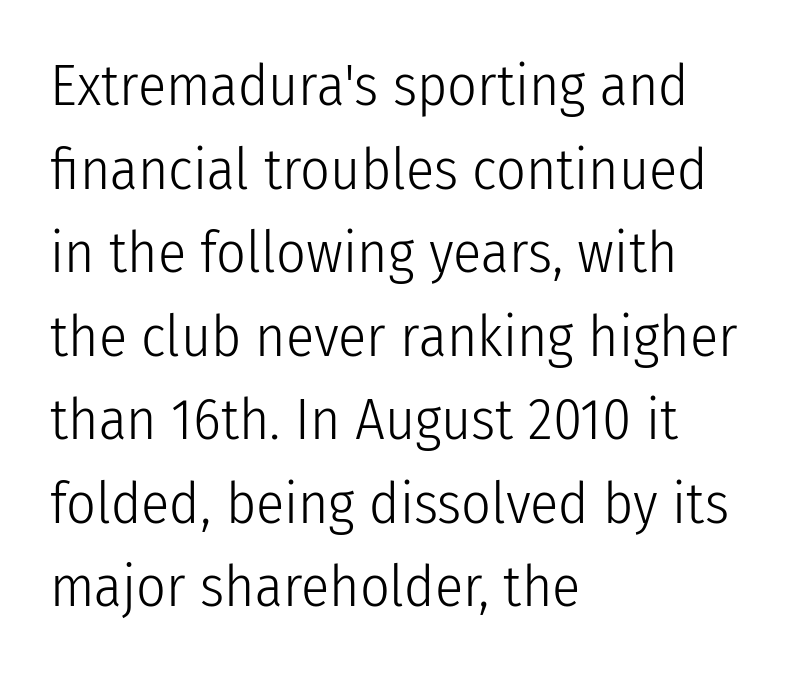
Caption: standard tracking, unaltered. Baseline-to-baseline distance is the conventional proportion of letter height. The passage shown is typeset with a sans-serif family. The rag falls on the right side of this text block. Do the letters lean? They stand straight.
